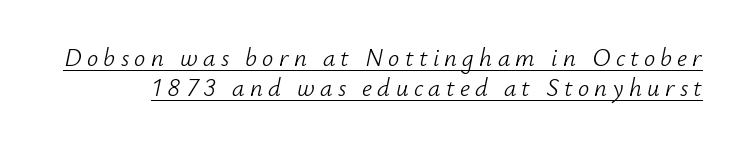
{"italic": "yes", "lean": "right", "slant_degrees": 12, "bold": "no", "underline": "yes", "line_spacing_ratio": 1.22, "letter_spacing": "wide", "letter_spacing_em": 0.21, "glyph_px": 25}
